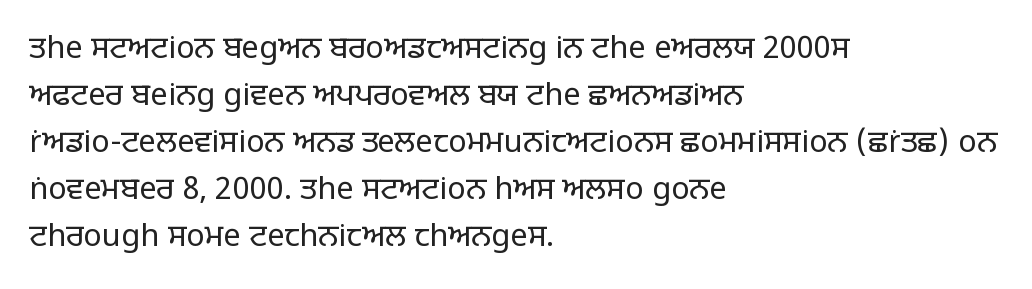
Q: Is the text bold? A: No.
Q: Is the text italic (slanted)? A: No, it is upright.
Q: Is the typeface a serif or a sans-serif typeface? A: Sans-serif.
Q: Is the text underlined? A: No.
Q: How is the paragraph aligned? A: Left-aligned.
Q: Is the spacing between letters normal or unusually wide? A: Normal.
Q: Is the spacing between lines tight, normal or loose? A: Normal.
Q: Width (condensed, normal, or wide)? A: Normal.
Q: Stroke contrast? A: Low.
Q: x-height? A: Large.
Q: Monospaced? A: No.
